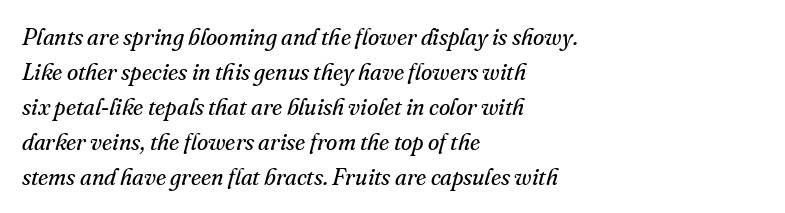
The letterforms sit at book weight or below. The axis of the letterforms is tilted away from vertical. In CSS terms this would be text-align: left. Observe the ordinary spacing: letters are neighbours, not strangers.
